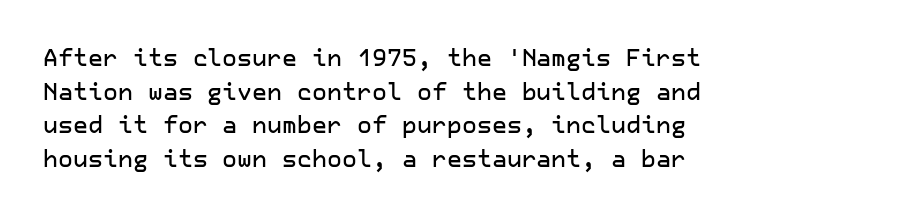
Notice how the passage keeps a crisp vertical edge on the left only. Ascenders rise straight up at ninety degrees. The passage shown is not underscored anywhere. Tracking value appears to be zero — textbook default spacing.
